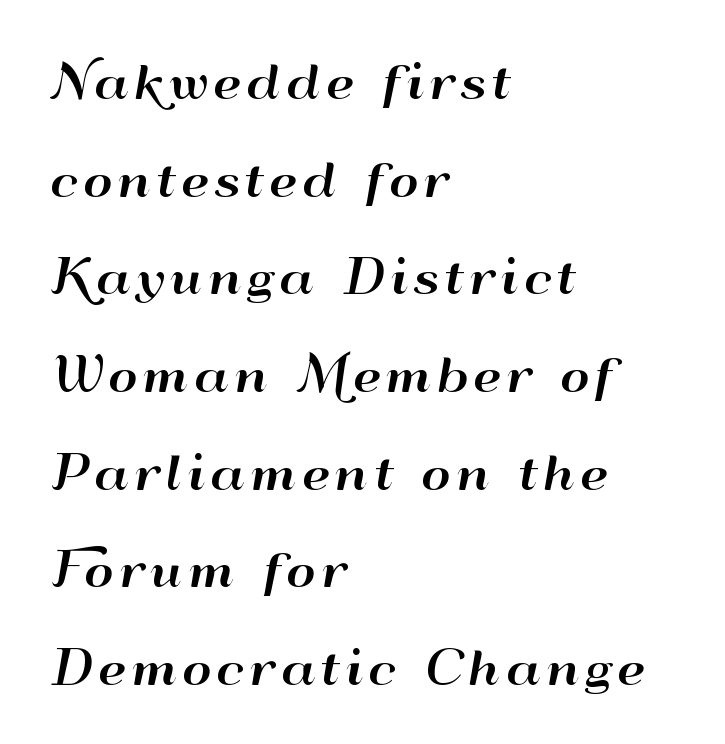
The image shows 45 px wide sans-serif type; set left-aligned, loose line spacing (2.17x), not underlined; high stroke contrast and a small x-height.
